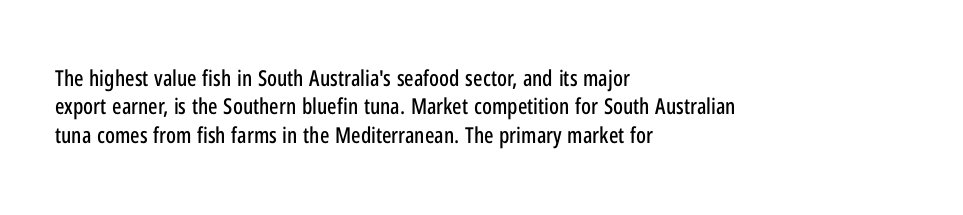
{"italic": "no", "underline": "no", "align": "left", "line_spacing": "normal", "line_spacing_ratio": 1.29, "letter_spacing": "normal", "letter_spacing_em": 0.0, "glyph_px": 22}
